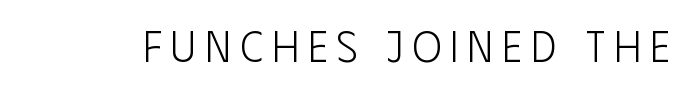
The image shows 44 px light, condensed sans-serif type, upright; set unusually wide letter spacing (+0.2 em), not underlined; low stroke contrast and a large x-height.
